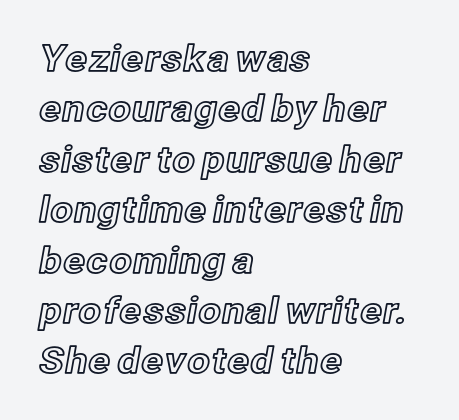
Q: Is the text italic (slanted)? A: Yes.
Q: Is the text underlined? A: No.
Q: How is the paragraph aligned? A: Left-aligned.
Q: Is the spacing between letters normal or unusually wide? A: Normal.
Q: Is the spacing between lines tight, normal or loose? A: Normal.
Q: Width (condensed, normal, or wide)? A: Normal.
Q: x-height? A: Medium.
Q: Monospaced? A: No.
